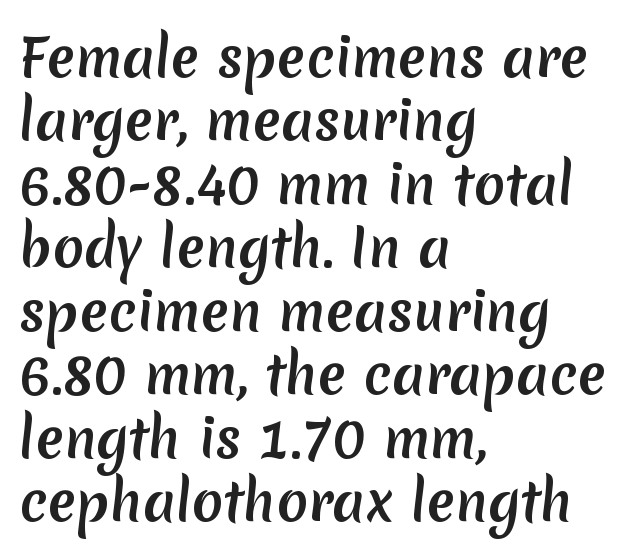
{"serif": "no", "width": "normal", "stroke_contrast": "medium", "x_height": "medium", "monospaced": "no", "underline": "no", "align": "left", "line_spacing_ratio": 1.22, "letter_spacing": "normal", "letter_spacing_em": 0.0, "glyph_px": 52}
